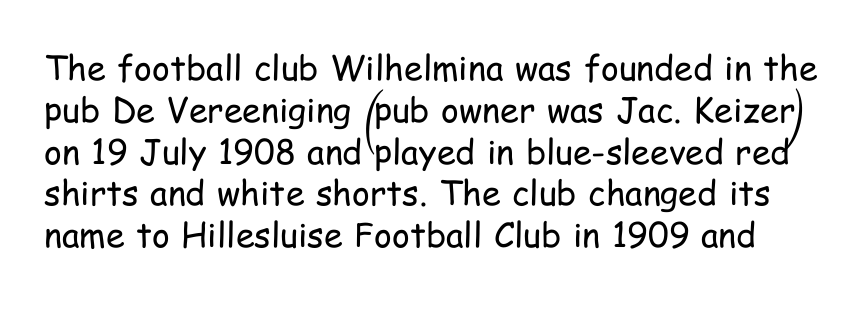
The image shows 34 px regular-weight, condensed sans-serif type, upright; set line spacing 1.23x, normal letter spacing, not underlined; low stroke contrast and a medium x-height.
